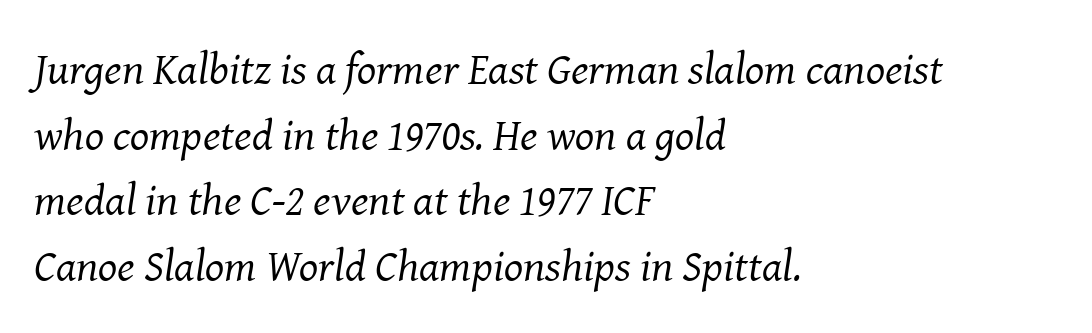
{"serif": "yes", "italic": "yes", "lean": "right", "slant_degrees": 8, "bold": "no", "weight": "regular", "width": "normal", "stroke_contrast": "medium", "x_height": "medium", "monospaced": "no", "underline": "no", "align": "left", "line_spacing": "normal", "line_spacing_ratio": 1.46, "letter_spacing": "normal", "letter_spacing_em": 0.0, "glyph_px": 45}
